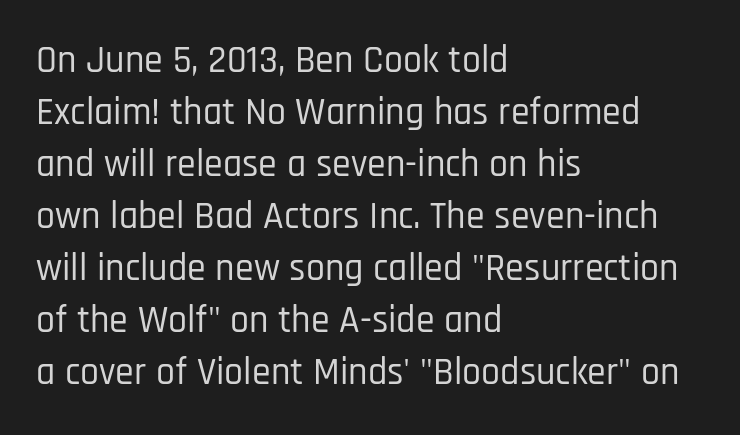
The image shows 38 px condensed sans-serif type, upright; set left-aligned, normal line spacing (1.37x), normal letter spacing, not underlined; low stroke contrast and a large x-height.
